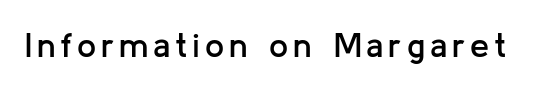
These lines were composed using upright roman letters. I'd describe the lettering as semibold — firm but not a full bold. Serifs: no, the terminals of the letterforms are clean. The passage shown is not underscored anywhere. The rendering uses natural spacing where letterforms have individual widths.
